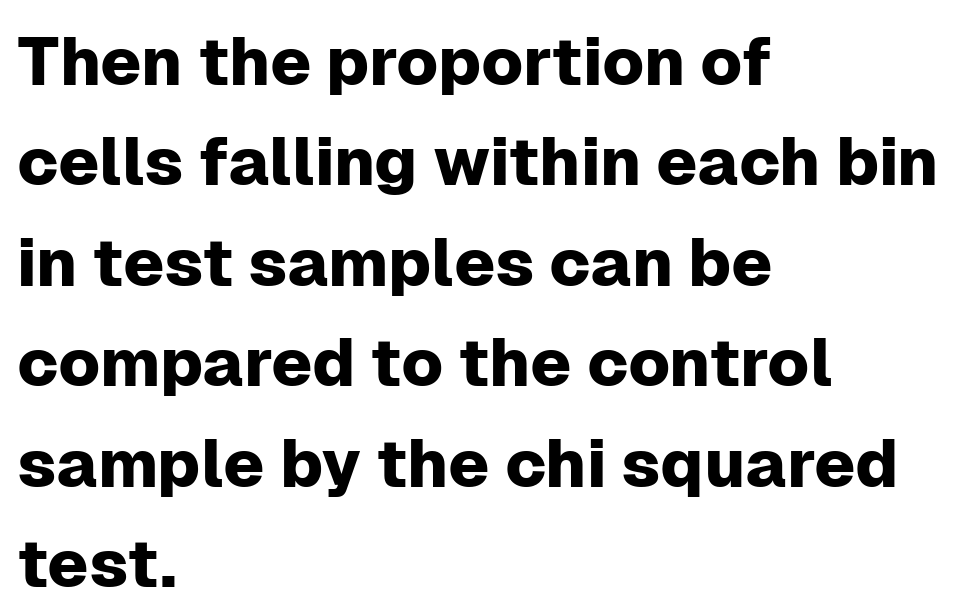
Q: Is the text italic (slanted)? A: No, it is upright.
Q: Is the typeface a serif or a sans-serif typeface? A: Sans-serif.
Q: Is the text underlined? A: No.
Q: How is the paragraph aligned? A: Left-aligned.
Q: Is the spacing between letters normal or unusually wide? A: Normal.
Q: Is the spacing between lines tight, normal or loose? A: Normal.
Q: Width (condensed, normal, or wide)? A: Normal.
Q: Stroke contrast? A: Low.
Q: x-height? A: Medium.
Q: Monospaced? A: No.
